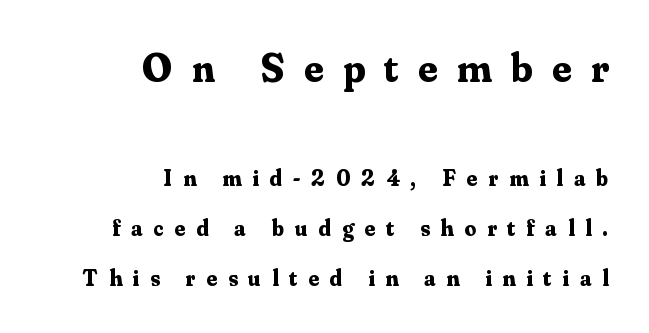
Q: Is the text bold? A: Yes.
Q: Is the text italic (slanted)? A: No, it is upright.
Q: Is the typeface a serif or a sans-serif typeface? A: Serif.
Q: Is the text underlined? A: No.
Q: How is the paragraph aligned? A: Right-aligned.
Q: Is the spacing between letters normal or unusually wide? A: Unusually wide.
Q: Is the spacing between lines tight, normal or loose? A: Loose.
Q: Which block of text is set in a larger size, the first (top) or the second (bottom)? A: The first (top) one.
Q: Width (condensed, normal, or wide)? A: Normal.
Q: Stroke contrast? A: Medium.
Q: x-height? A: Small.
Q: Monospaced? A: No.
